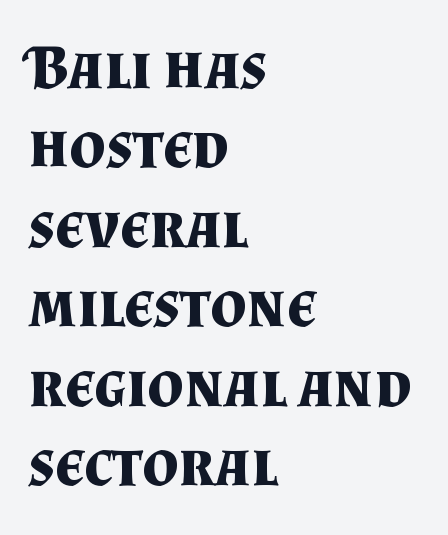
The image shows 63 px bold serif type, upright; set left-aligned, normal line spacing (1.26x), normal letter spacing, not underlined; medium stroke contrast and a small x-height.
